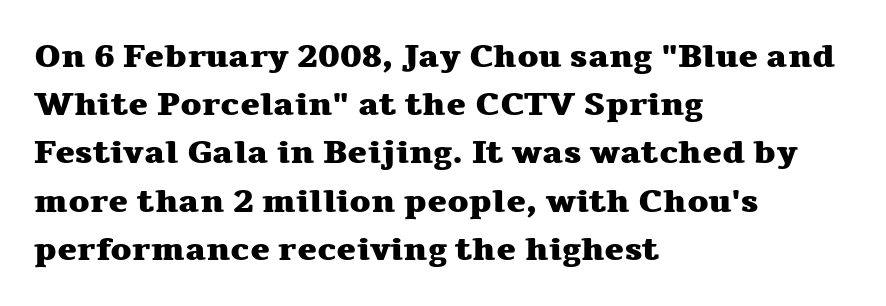
The image shows 33 px heavy, wide serif type, upright; set left-aligned, normal line spacing (1.46x), normal letter spacing, not underlined; medium stroke contrast and a medium x-height.
